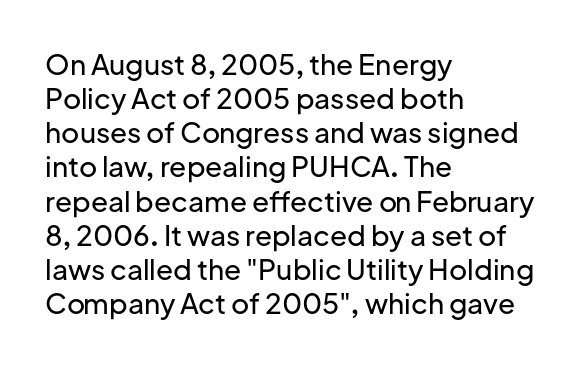
The image shows 28 px sans-serif type, upright; set left-aligned, line spacing 1.22x, normal letter spacing, not underlined; low stroke contrast and a medium x-height.
